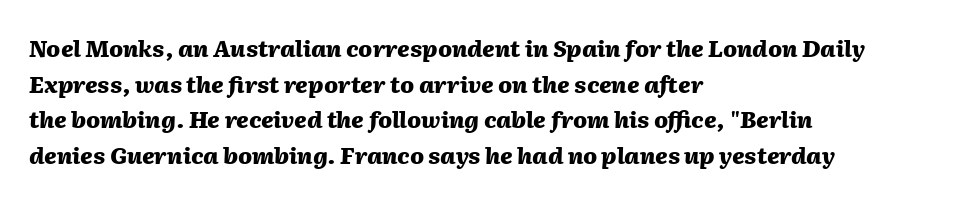
{"italic": "yes", "lean": "right", "slant_degrees": 2, "bold": "yes", "underline": "no", "align": "left", "line_spacing": "normal", "line_spacing_ratio": 1.55, "letter_spacing": "normal", "letter_spacing_em": 0.0, "glyph_px": 23}
